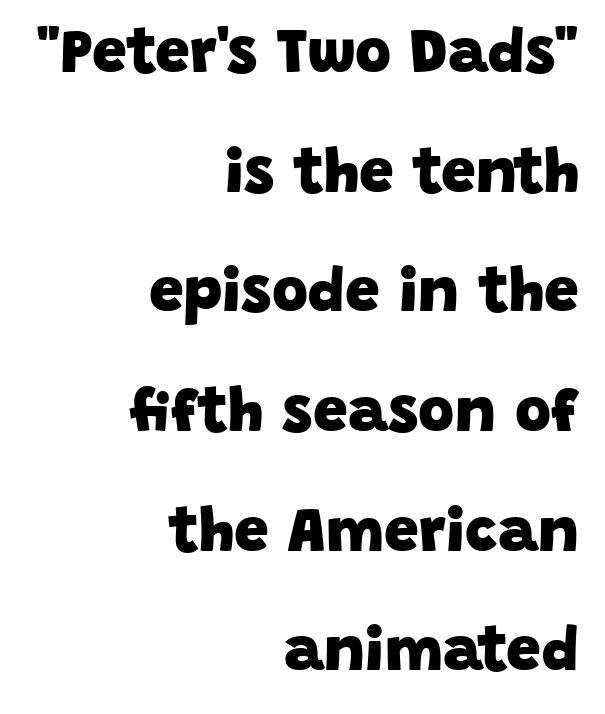
The image shows 62 px heavy sans-serif type; set right-aligned, loose line spacing (1.93x), normal letter spacing, not underlined; low stroke contrast and a large x-height.
